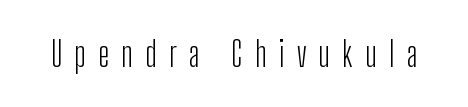
{"serif": "no", "italic": "no", "bold": "no", "weight": "light", "width": "condensed", "stroke_contrast": "low", "x_height": "medium", "monospaced": "no", "underline": "no", "letter_spacing": "wide", "letter_spacing_em": 0.35, "glyph_px": 35}
